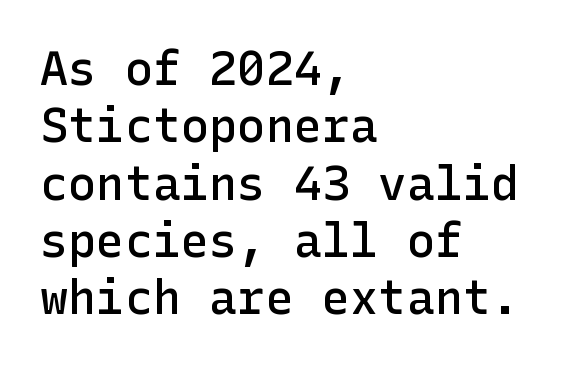
{"serif": "no", "italic": "no", "bold": "semi", "weight": "semibold", "width": "normal", "stroke_contrast": "low", "x_height": "medium", "underline": "no", "align": "left", "line_spacing_ratio": 1.22, "letter_spacing": "normal", "letter_spacing_em": 0.0, "glyph_px": 47}
